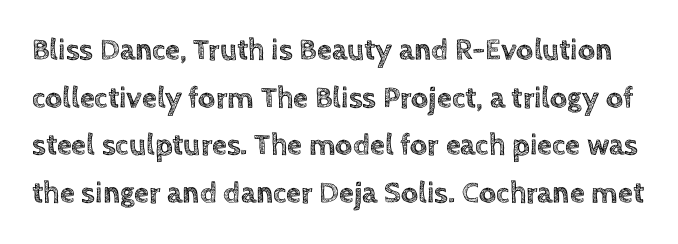
{"italic": "no", "width": "normal", "x_height": "large", "monospaced": "no", "underline": "no", "line_spacing": "normal", "line_spacing_ratio": 1.59, "letter_spacing": "normal", "letter_spacing_em": 0.0, "glyph_px": 30}
